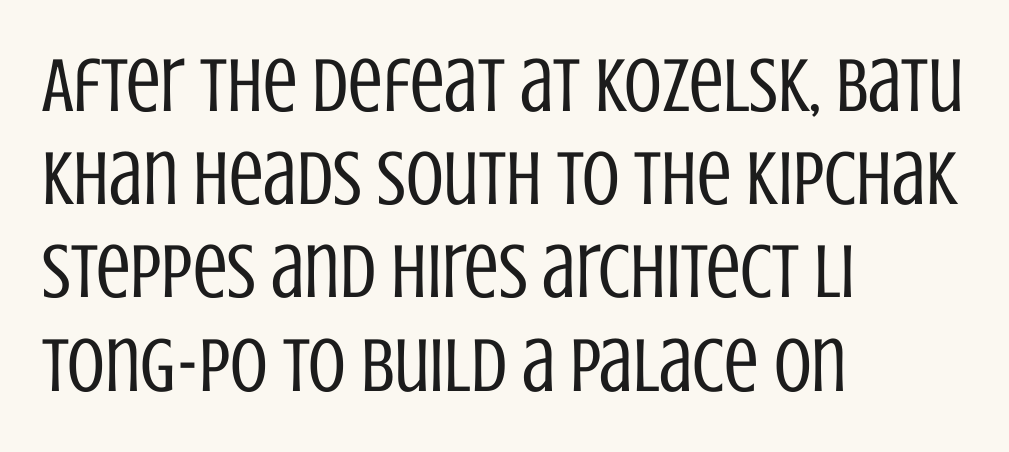
{"serif": "no", "italic": "no", "bold": "no", "weight": "regular", "width": "condensed", "stroke_contrast": "low", "x_height": "large", "monospaced": "no", "underline": "no", "align": "left", "line_spacing_ratio": 1.21, "letter_spacing": "normal", "letter_spacing_em": 0.0, "glyph_px": 77}
